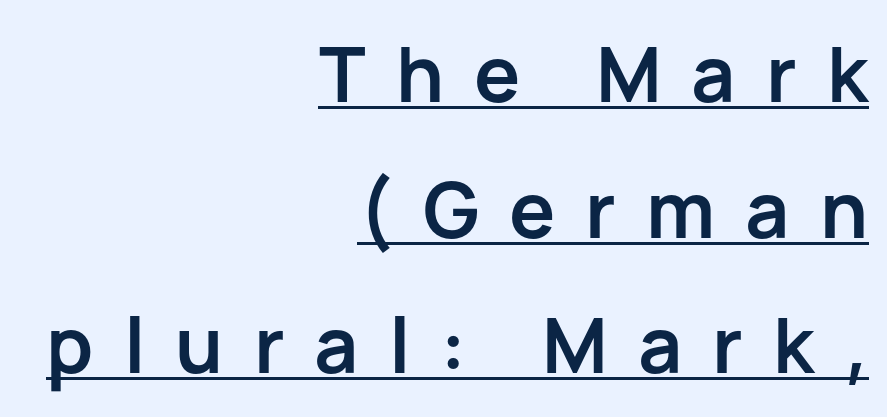
Q: Is the text bold? A: Yes.
Q: Is the text italic (slanted)? A: No, it is upright.
Q: Is the typeface a serif or a sans-serif typeface? A: Sans-serif.
Q: Is the text underlined? A: Yes.
Q: How is the paragraph aligned? A: Right-aligned.
Q: Is the spacing between letters normal or unusually wide? A: Unusually wide.
Q: Width (condensed, normal, or wide)? A: Normal.
Q: Stroke contrast? A: Low.
Q: x-height? A: Medium.
Q: Monospaced? A: No.
